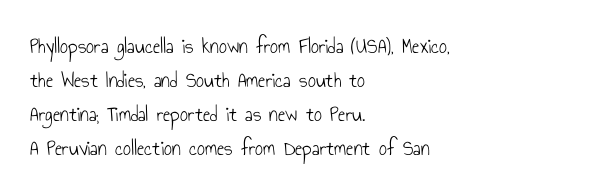
Q: Is the text bold? A: No.
Q: Is the text italic (slanted)? A: No, it is upright.
Q: Is the text underlined? A: No.
Q: How is the paragraph aligned? A: Left-aligned.
Q: Is the spacing between letters normal or unusually wide? A: Normal.
Q: Is the spacing between lines tight, normal or loose? A: Normal.
